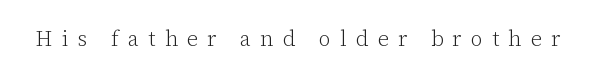
Type without underlining. Vertical strokes here are truly vertical. Stroke mass is kept to a normal reading level or below. The line texture is sparse and dotted thanks to wide tracking.
